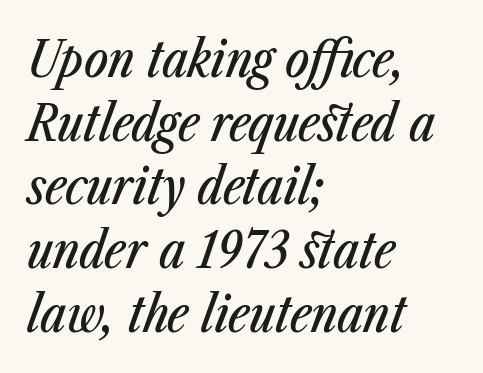
{"italic": "yes", "lean": "right", "slant_degrees": 23, "width": "condensed", "stroke_contrast": "low", "x_height": "medium", "monospaced": "no", "underline": "no", "align": "left", "line_spacing": "normal", "line_spacing_ratio": 1.25, "letter_spacing": "normal", "letter_spacing_em": 0.0, "glyph_px": 51}
